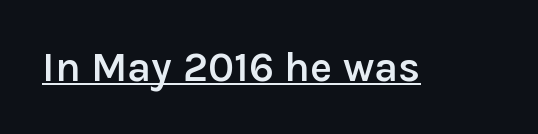
{"serif": "no", "italic": "no", "bold": "semi", "weight": "semibold", "width": "normal", "stroke_contrast": "low", "x_height": "medium", "monospaced": "no", "underline": "yes", "letter_spacing": "normal", "letter_spacing_em": 0.0, "glyph_px": 42}
